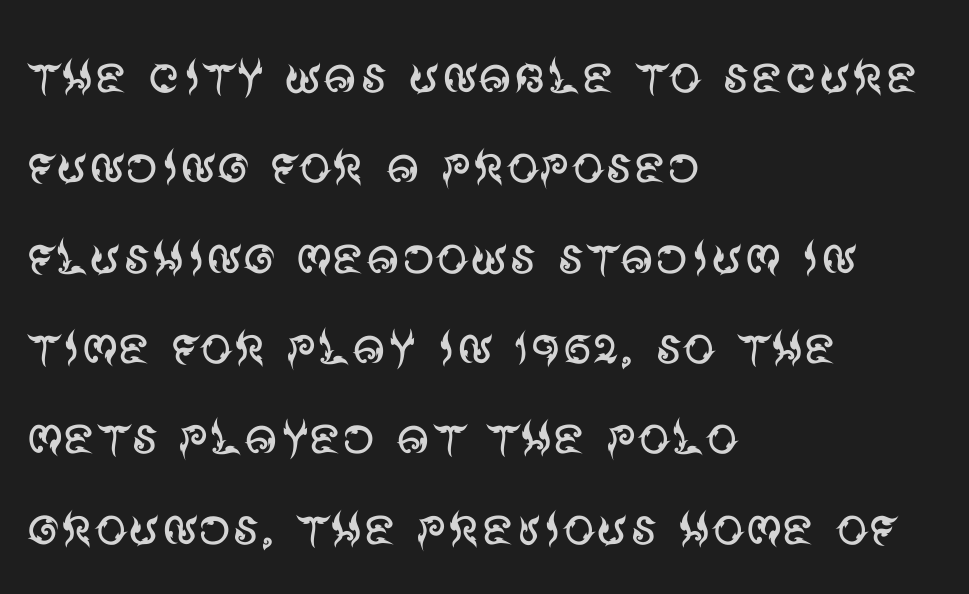
{"serif": "no", "italic": "no", "bold": "no", "weight": "regular", "width": "normal", "stroke_contrast": "medium", "x_height": "large", "monospaced": "no", "underline": "no", "align": "left", "line_spacing": "normal", "line_spacing_ratio": 1.39, "letter_spacing": "normal", "letter_spacing_em": 0.0, "glyph_px": 65}
